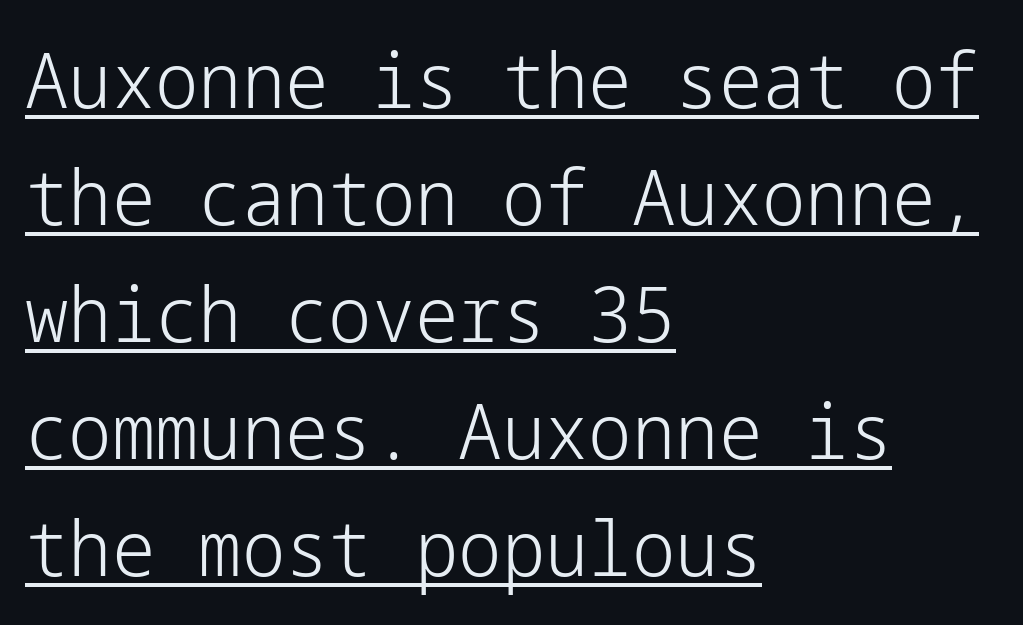
Type style note: lacks serifs. Honestly, the underline is the first thing you notice here. What's the leading like? Ordinary, nothing unusual. Italic? Not at all — the glyphs are vertical. Caption: standard tracking, unaltered. Casual observation: everything's shoved over to the left.
